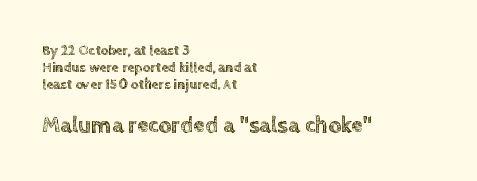
Where is the straight margin? On the left. Style check: upright. Here the glyphs are tracked normally, forming tight word shapes. This layout puts the modest block above and the oversized block below. Descenders are the only things crossing below the line.
